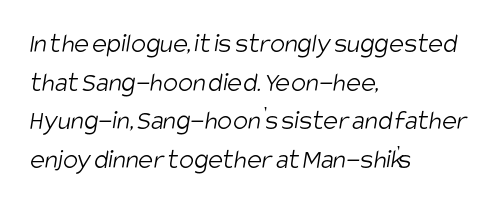
Q: Is the text bold? A: No.
Q: Is the typeface a serif or a sans-serif typeface? A: Sans-serif.
Q: Is the text underlined? A: No.
Q: How is the paragraph aligned? A: Left-aligned.
Q: Is the spacing between letters normal or unusually wide? A: Normal.
Q: Is the spacing between lines tight, normal or loose? A: Normal.
Q: Width (condensed, normal, or wide)? A: Condensed.
Q: Stroke contrast? A: Low.
Q: x-height? A: Large.
Q: Monospaced? A: No.
